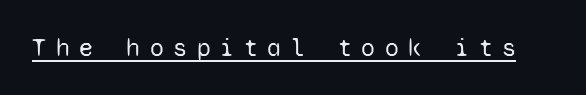
{"italic": "no", "bold": "no", "underline": "yes", "letter_spacing": "wide", "letter_spacing_em": 0.39, "glyph_px": 25}
